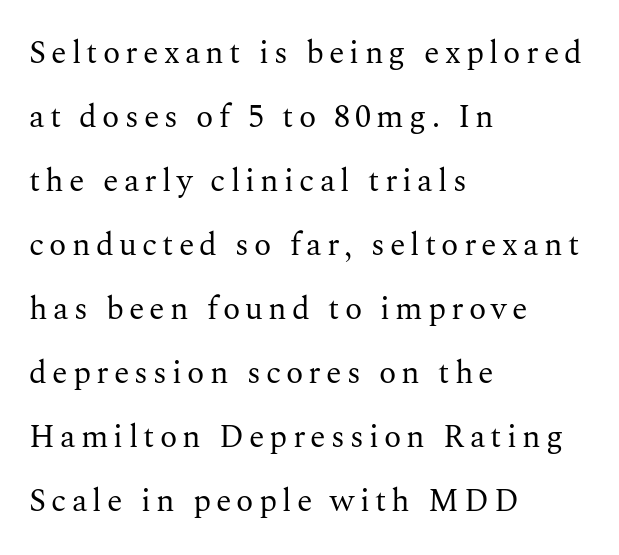
{"serif": "yes", "italic": "no", "bold": "no", "weight": "regular", "width": "normal", "stroke_contrast": "medium", "x_height": "medium", "monospaced": "no", "underline": "no", "align": "left", "line_spacing": "loose", "line_spacing_ratio": 2.0, "glyph_px": 32}
